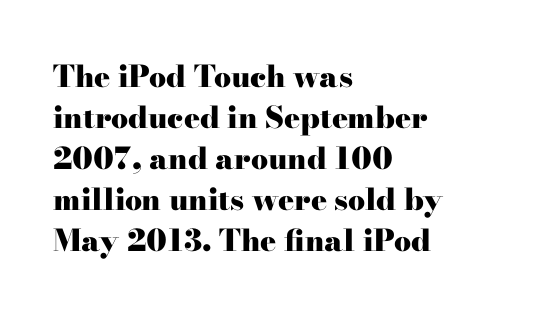
The image shows 30 px heavy, wide serif type, upright; set left-aligned, normal line spacing (1.37x), normal letter spacing, not underlined; high stroke contrast and a small x-height.
